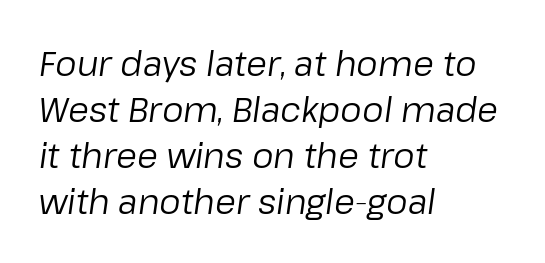
The gap between lines stays unmarked. Spacing between characters is what you'd get straight out of the box. The font is comparable to plain body text, perhaps lighter. If you drew a ruler down the left edge, every line would touch it.
